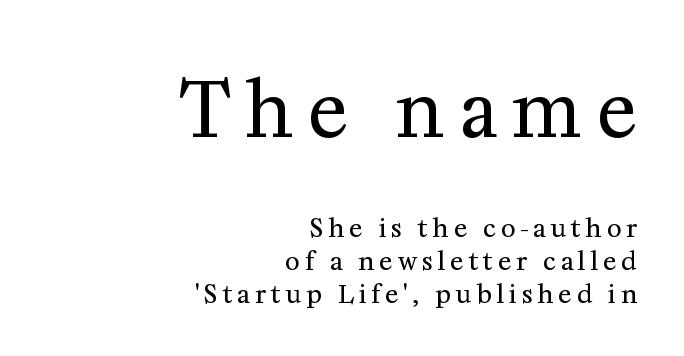
Successive baselines arrive at the customary interval. The passage shown is not underscored anywhere. These lines stack with their right ends in a neat column. The specimen reads as upright at a glance.
